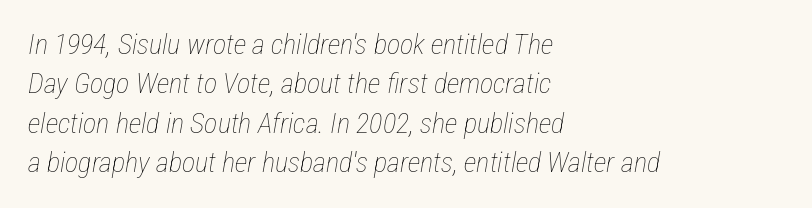
The text carries the slant typical of an italic or oblique font. Varying glyph widths throughout — classic text-font behaviour. The string is rendered with underlining switched off. How would I describe the line gaps? Plain and ordinary. The type is set solid horizontally, with unmodified tracking. Heaviness? Minimal to ordinary, like unemphasized prose.
